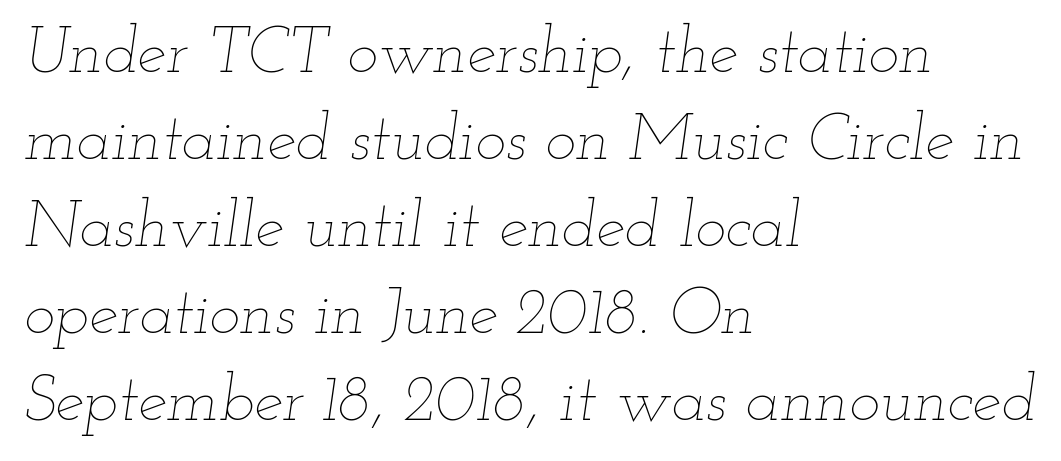
{"italic": "yes", "lean": "right", "slant_degrees": 12, "bold": "no", "weight": "thin", "width": "wide", "stroke_contrast": "low", "x_height": "small", "monospaced": "no", "underline": "no", "align": "left", "line_spacing": "normal", "line_spacing_ratio": 1.34, "letter_spacing": "normal", "letter_spacing_em": 0.0, "glyph_px": 65}
